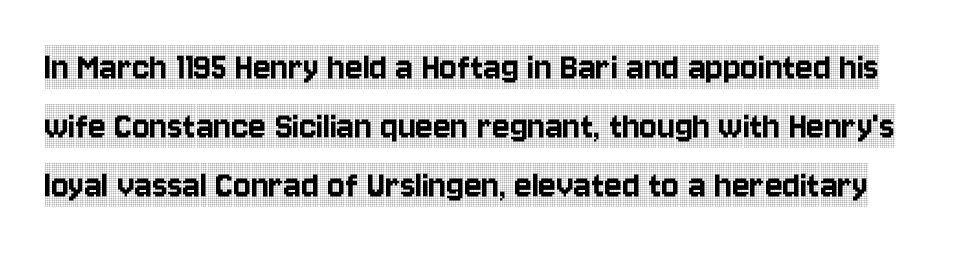
The strip under each line holds only bare page. The face used here is rendered with its standard letterfit. Vertical strokes here are truly vertical. How would I describe the line gaps? Plain and ordinary. This sample has the flowing, uneven cadence of proportional lettering. Small tapered or slab feet sit at the stroke ends, so this counts as serif.
